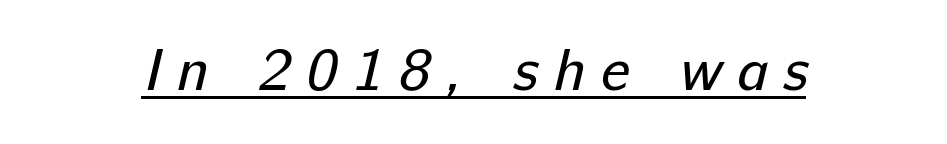
{"serif": "no", "bold": "no", "weight": "regular", "width": "normal", "stroke_contrast": "low", "x_height": "medium", "monospaced": "no", "underline": "yes", "letter_spacing": "wide", "letter_spacing_em": 0.25, "glyph_px": 60}
